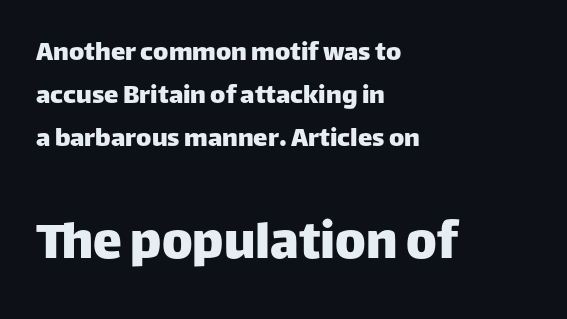
{"serif": "no", "italic": "no", "width": "normal", "stroke_contrast": "low", "x_height": "large", "monospaced": "no", "underline": "no", "align": "left", "line_spacing": "normal", "line_spacing_ratio": 1.48, "letter_spacing": "normal", "letter_spacing_em": 0.0, "larger_block": "second", "size_ratio": 2.0, "glyph_px": 58}
